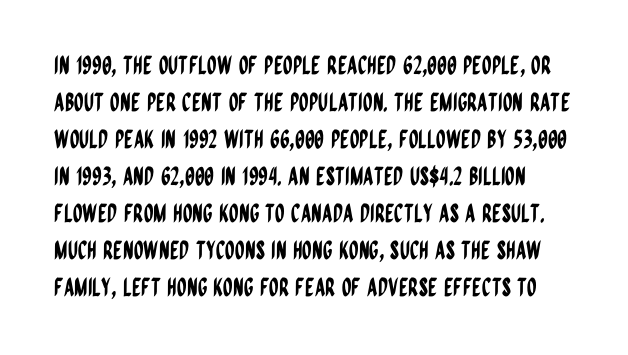
Q: Is the text italic (slanted)? A: No, it is upright.
Q: Is the text underlined? A: No.
Q: Is the spacing between letters normal or unusually wide? A: Normal.
Q: Is the spacing between lines tight, normal or loose? A: Normal.
